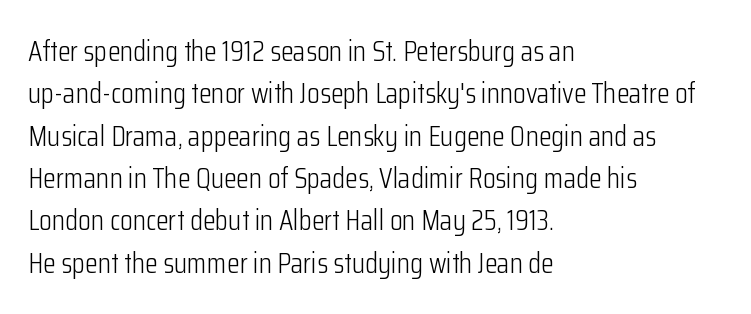
Q: Is the text bold? A: No.
Q: Is the text italic (slanted)? A: No, it is upright.
Q: Is the typeface a serif or a sans-serif typeface? A: Sans-serif.
Q: Is the text underlined? A: No.
Q: How is the paragraph aligned? A: Left-aligned.
Q: Is the spacing between letters normal or unusually wide? A: Normal.
Q: Is the spacing between lines tight, normal or loose? A: Normal.
Q: Width (condensed, normal, or wide)? A: Condensed.
Q: Stroke contrast? A: Low.
Q: x-height? A: Medium.
Q: Monospaced? A: No.
